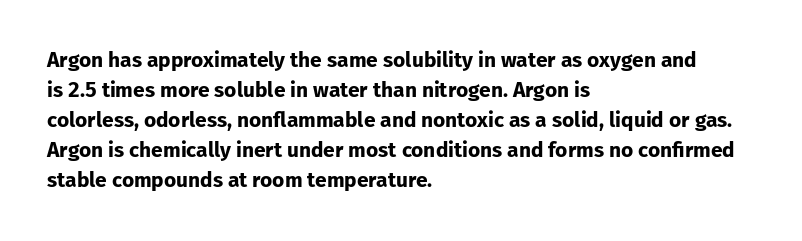
Q: Is the text bold? A: Yes.
Q: Is the text italic (slanted)? A: No, it is upright.
Q: Is the text underlined? A: No.
Q: How is the paragraph aligned? A: Left-aligned.
Q: Is the spacing between letters normal or unusually wide? A: Normal.
Q: Is the spacing between lines tight, normal or loose? A: Normal.
